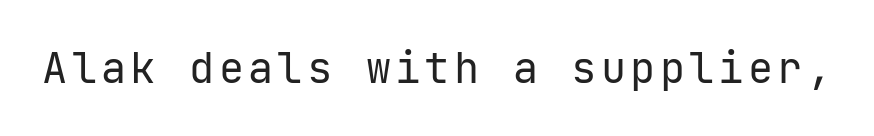
The image shows 42 px regular-weight sans-serif type, upright; set not underlined; low stroke contrast and a medium x-height.
